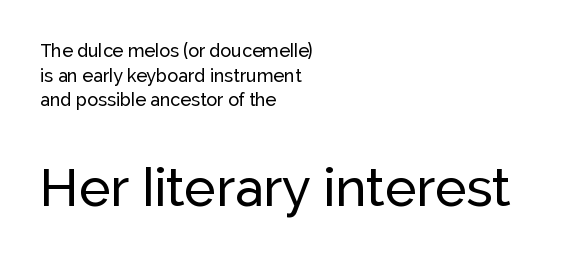
Check where the strokes stop: nothing finishes them off — pure sans. Descenders hang freely into open space. The letters advance in unequal steps, a hallmark of proportional type. Casual observation: everything's shoved over to the left.
